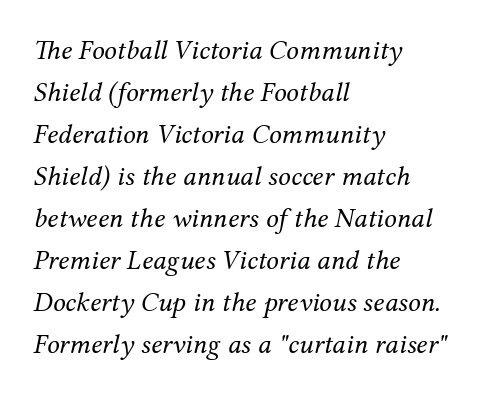
The image shows 28 px regular-weight serif type, italic (leaning right); set left-aligned, normal line spacing (1.5x), normal letter spacing, not underlined; medium stroke contrast and a medium x-height.
